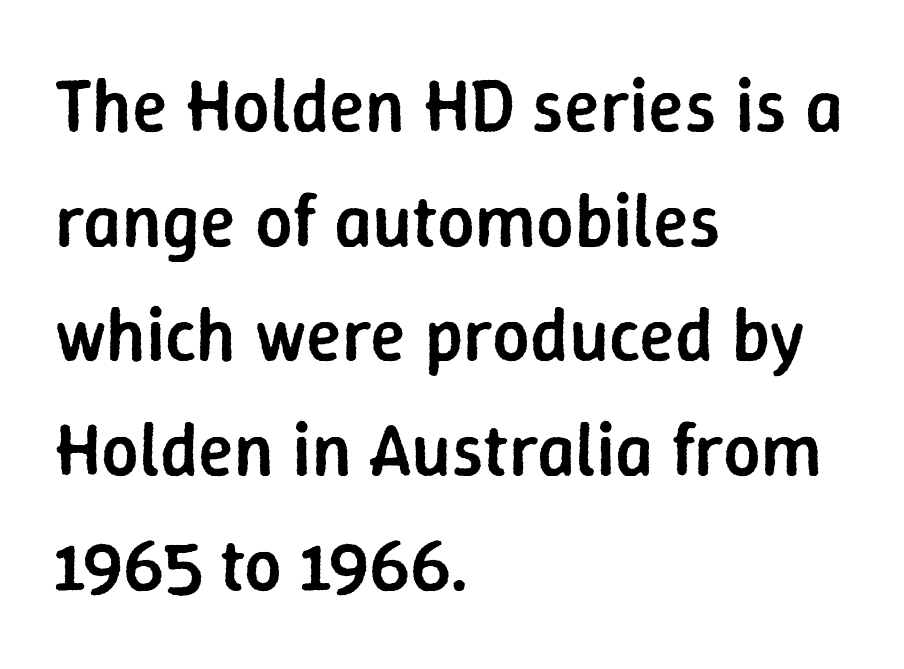
The designer went with a sans here, leaving each stem footless. Leading matches the norm, producing a regular column. The line texture is even and compact thanks to regular tracking. The specimen reads as upright at a glance. Typesetter's note: demi weight, one step under bold.
